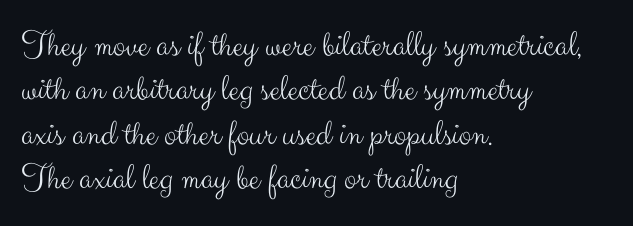
Think standard paragraph weight, or any step lighter than that. Do the characters align in a grid? No, the font is proportional. Where is the straight margin? On the left. Nobody touched the tracking dial on this one.
